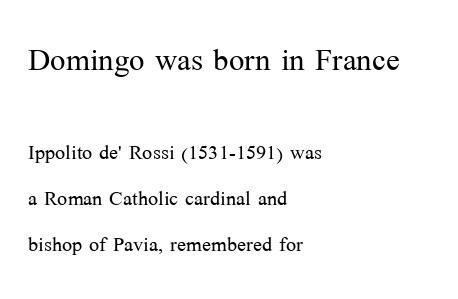
{"serif": "yes", "italic": "no", "bold": "no", "weight": "light", "width": "normal", "stroke_contrast": "medium", "x_height": "medium", "monospaced": "no", "underline": "no", "align": "left", "line_spacing_ratio": 1.71, "letter_spacing": "normal", "letter_spacing_em": 0.0, "larger_block": "first", "size_ratio": 1.52, "glyph_px": 41}
